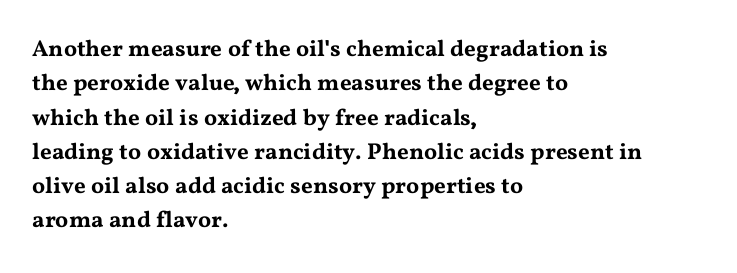
Q: Is the text italic (slanted)? A: No, it is upright.
Q: Is the text underlined? A: No.
Q: How is the paragraph aligned? A: Left-aligned.
Q: Is the spacing between letters normal or unusually wide? A: Normal.
Q: Is the spacing between lines tight, normal or loose? A: Normal.
